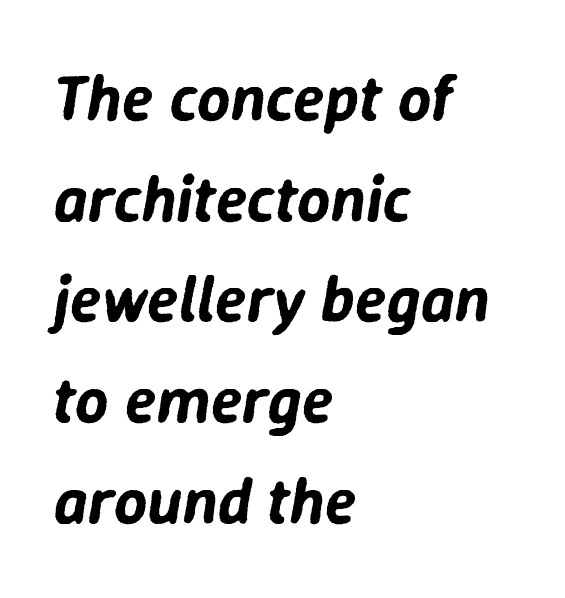
No extra tracking has been applied to these lines. Where is the straight margin? On the left. Leading: standard. The letters are slanted; this is an italic face. A typesetter would call this proportional, since set widths differ per character. The space beneath each line is pristine and unruled.
